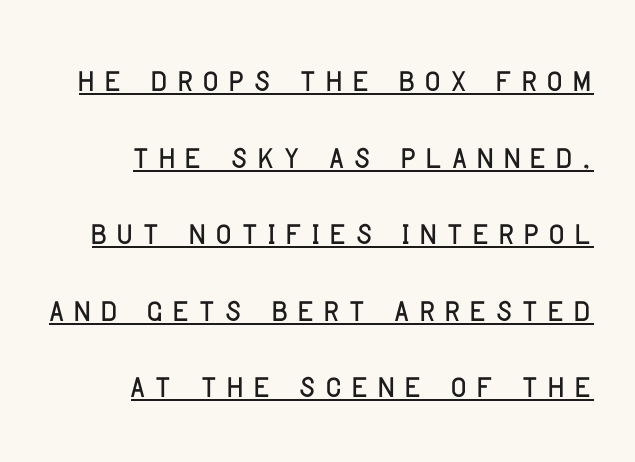
{"serif": "no", "italic": "no", "width": "condensed", "stroke_contrast": "low", "x_height": "large", "monospaced": "no", "underline": "yes", "align": "right", "line_spacing_ratio": 1.74, "letter_spacing": "wide", "letter_spacing_em": 0.21, "glyph_px": 44}
